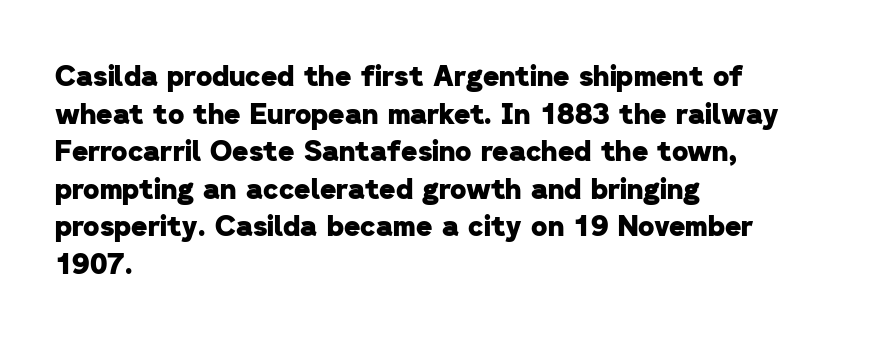
The image shows 28 px heavy sans-serif type; set left-aligned, normal line spacing (1.34x), normal letter spacing, not underlined; low stroke contrast and a medium x-height.
